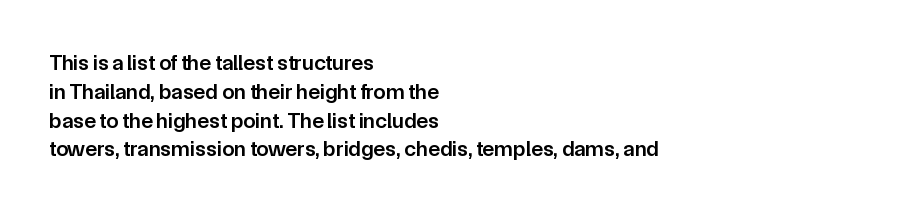
Left-aligned paragraph, ragged on the right. This sample uses plain, unmodified letter spacing. The lettering holds an erect, upright posture throughout. Underlining? Definitely not there. Students, this is semibold: more ink than regular, less than bold.
